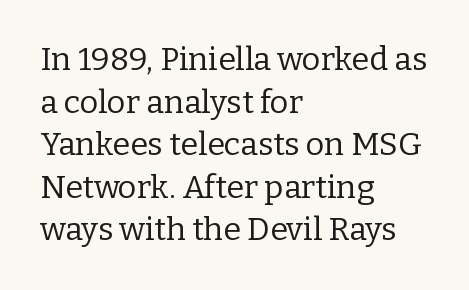
Q: Is the text bold? A: No.
Q: Is the text italic (slanted)? A: No, it is upright.
Q: Is the typeface a serif or a sans-serif typeface? A: Serif.
Q: Is the text underlined? A: No.
Q: How is the paragraph aligned? A: Left-aligned.
Q: Is the spacing between letters normal or unusually wide? A: Normal.
Q: Is the spacing between lines tight, normal or loose? A: Normal.
Q: Width (condensed, normal, or wide)? A: Normal.
Q: Stroke contrast? A: Low.
Q: x-height? A: Medium.
Q: Monospaced? A: No.
